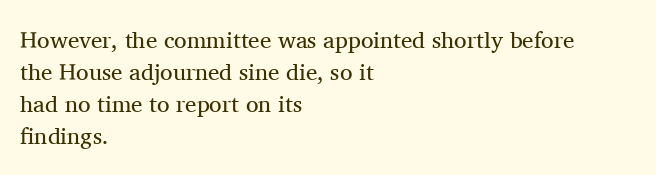
{"italic": "no", "bold": "no", "underline": "no", "align": "left", "line_spacing": "normal", "line_spacing_ratio": 1.39, "letter_spacing": "normal", "letter_spacing_em": 0.0, "glyph_px": 23}
